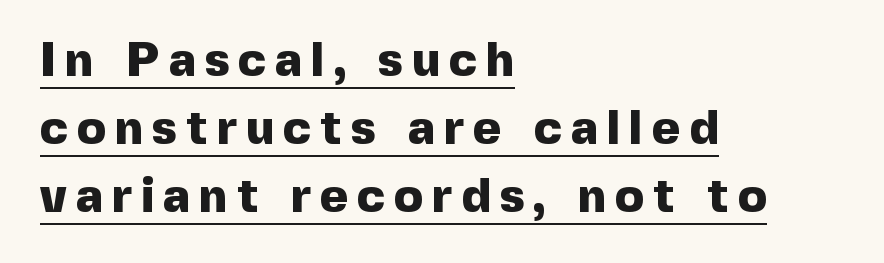
The image shows 48 px heavy sans-serif type, upright; set left-aligned, normal line spacing (1.42x), underlined; a medium x-height.
